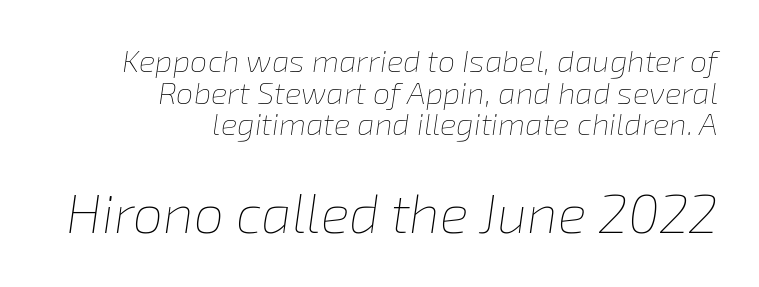
Q: Is the text bold? A: No.
Q: Is the text italic (slanted)? A: Yes, it leans right by about 8 degrees.
Q: Is the text underlined? A: No.
Q: How is the paragraph aligned? A: Right-aligned.
Q: Is the spacing between letters normal or unusually wide? A: Normal.
Q: Is the spacing between lines tight, normal or loose? A: Tight.
Q: Which block of text is set in a larger size, the first (top) or the second (bottom)? A: The second (bottom) one.
Q: Width (condensed, normal, or wide)? A: Normal.
Q: Stroke contrast? A: Low.
Q: x-height? A: Medium.
Q: Monospaced? A: No.
